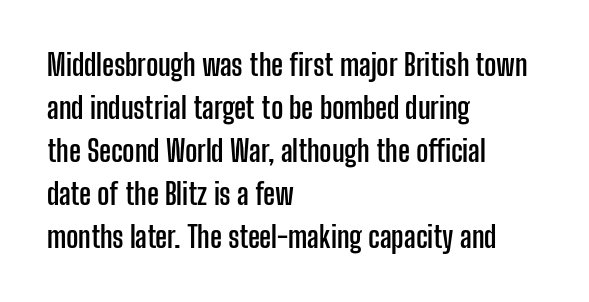
{"serif": "no", "italic": "no", "bold": "yes", "weight": "semibold", "width": "condensed", "stroke_contrast": "low", "x_height": "medium", "monospaced": "no", "underline": "no", "align": "left", "line_spacing": "normal", "line_spacing_ratio": 1.48, "letter_spacing": "normal", "letter_spacing_em": 0.0, "glyph_px": 29}
